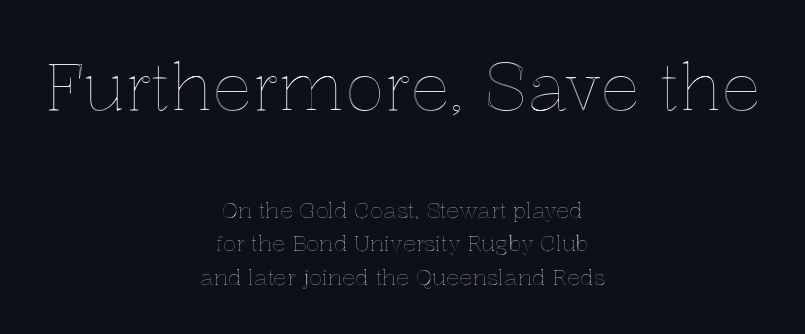
The image shows 66 px text type, upright; set centered, normal line spacing (1.53x), normal letter spacing, not underlined; the first (top) block is 3.0x larger; a medium x-height.
